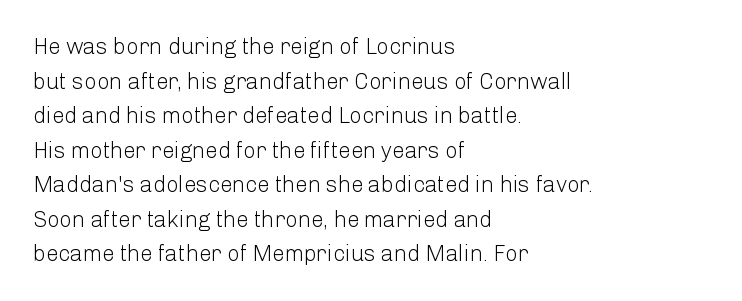
The image shows 22 px text type, upright; set left-aligned, normal line spacing (1.57x), normal letter spacing, not underlined.
